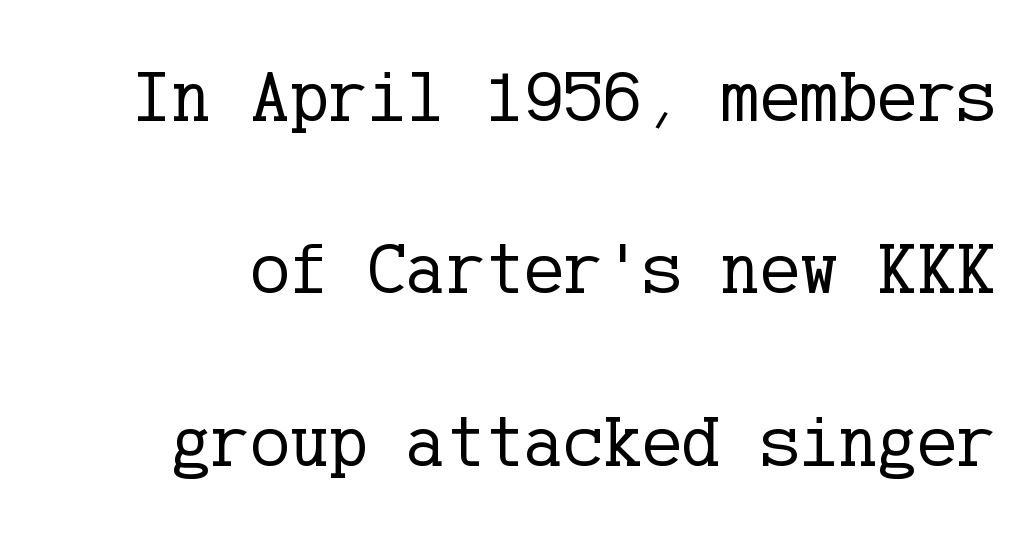
The image shows 74 px regular-weight serif type, upright; set right-aligned, loose line spacing (2.33x), normal letter spacing, not underlined; low stroke contrast and a medium x-height.
